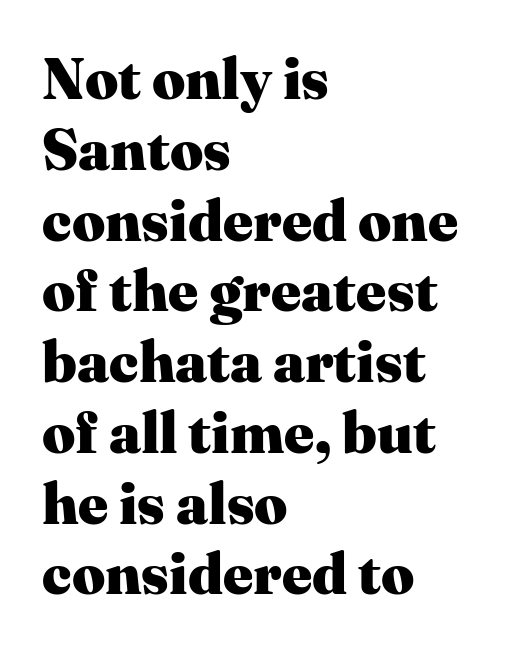
Line beginnings align vertically; line endings do not. In terms of letterspacing, this is plain default setting. Style check: upright. Glance below the letters and you will spot only blank space.
